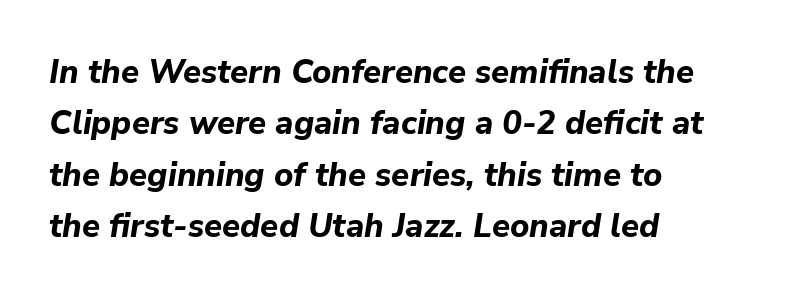
The image shows 33 px bold type, italic (leaning right); set left-aligned, normal line spacing (1.56x), normal letter spacing, not underlined; low stroke contrast and a medium x-height.
